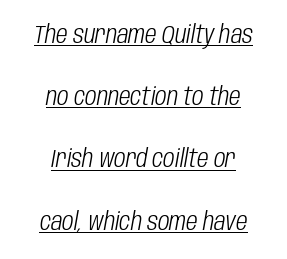
The image shows 25 px text type, italic (leaning right); set centered, loose line spacing (2.49x), normal letter spacing, underlined.
